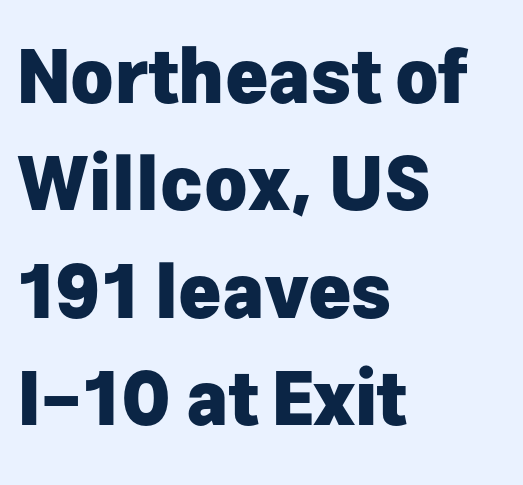
{"serif": "no", "italic": "no", "bold": "yes", "weight": "heavy", "width": "normal", "stroke_contrast": "low", "x_height": "medium", "monospaced": "no", "underline": "no", "align": "left", "line_spacing": "normal", "line_spacing_ratio": 1.47, "letter_spacing": "normal", "letter_spacing_em": 0.0, "glyph_px": 73}
